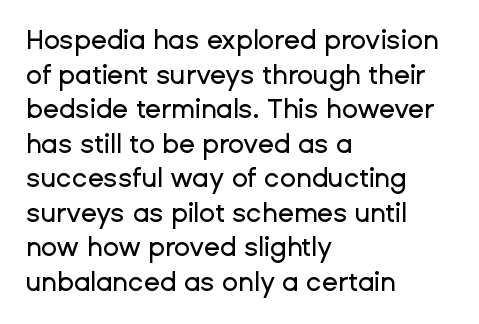
{"italic": "no", "underline": "no", "align": "left", "line_spacing": "normal", "line_spacing_ratio": 1.33, "letter_spacing": "normal", "letter_spacing_em": 0.0, "glyph_px": 26}
